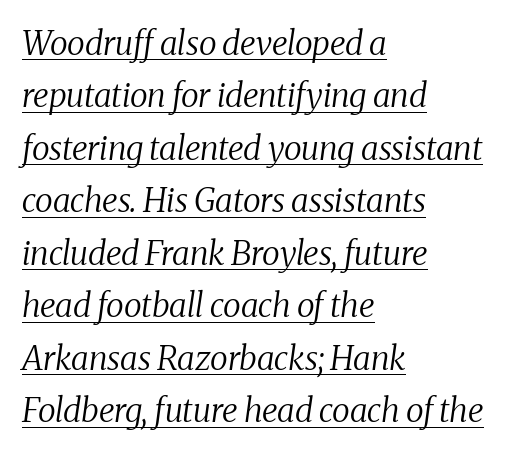
The image shows 33 px regular-weight serif type, italic (leaning right); set left-aligned, normal line spacing (1.59x), normal letter spacing, underlined; medium stroke contrast and a medium x-height.
